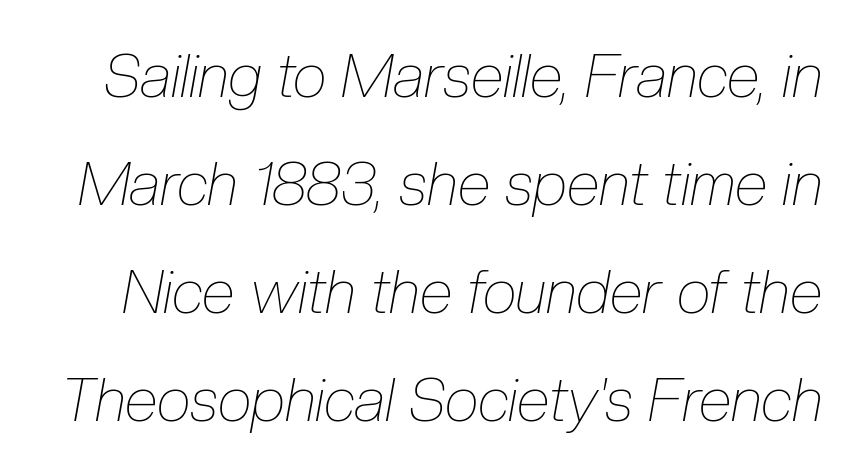
{"italic": "yes", "lean": "right", "slant_degrees": 10, "bold": "no", "weight": "thin", "width": "condensed", "stroke_contrast": "low", "x_height": "medium", "monospaced": "no", "underline": "no", "line_spacing_ratio": 1.77, "letter_spacing": "normal", "letter_spacing_em": 0.0, "glyph_px": 61}
